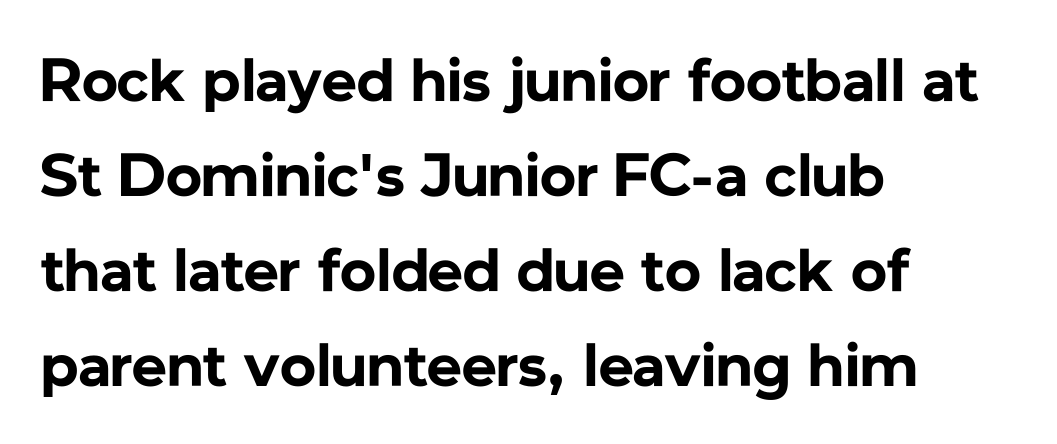
The face used here is proportionally spaced, like ordinary book or web type. How would I describe the line gaps? Plain and ordinary. Short note: letters normally spaced. These lines are composed in type without serifs. Designer's note — italics off, roman on.
